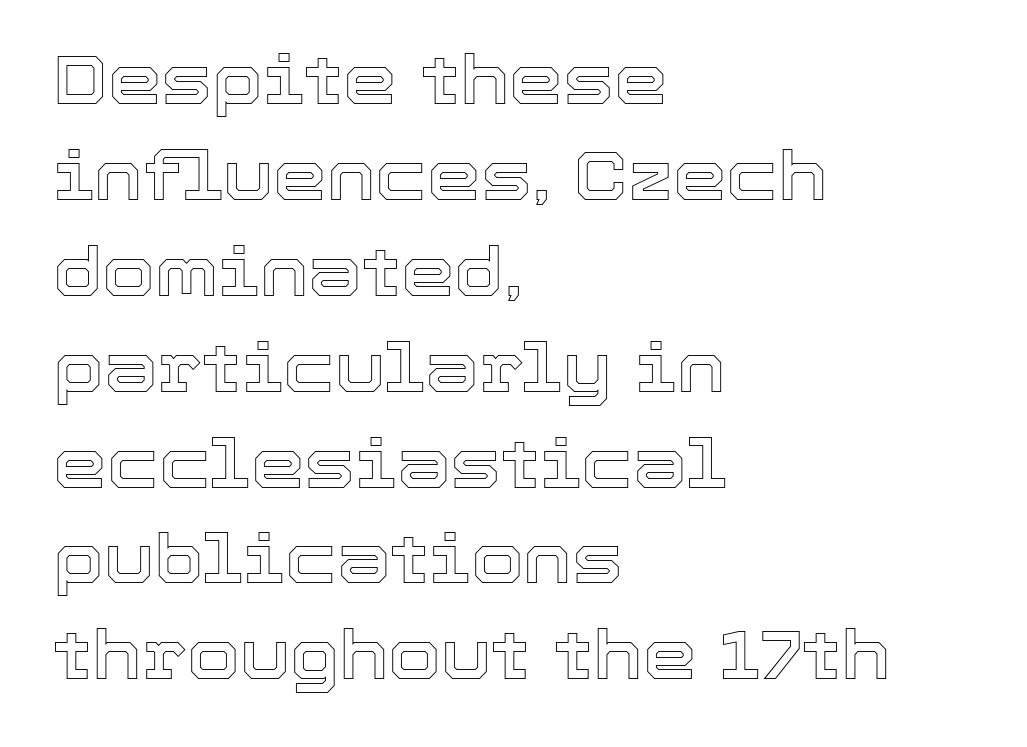
{"italic": "no", "width": "normal", "x_height": "medium", "monospaced": "no", "underline": "no", "align": "left", "line_spacing": "normal", "line_spacing_ratio": 1.41, "letter_spacing": "normal", "letter_spacing_em": 0.0, "glyph_px": 68}
